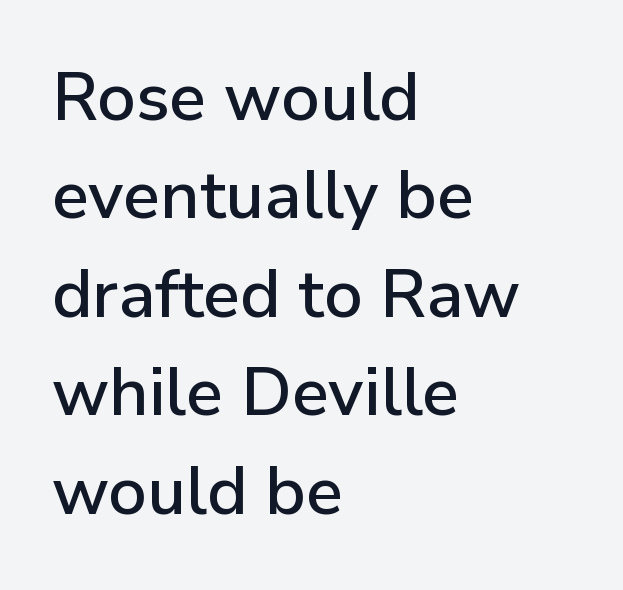
{"serif": "no", "italic": "no", "width": "normal", "stroke_contrast": "low", "x_height": "medium", "monospaced": "no", "underline": "no", "align": "left", "line_spacing": "normal", "line_spacing_ratio": 1.47, "letter_spacing": "normal", "letter_spacing_em": 0.0, "glyph_px": 67}
